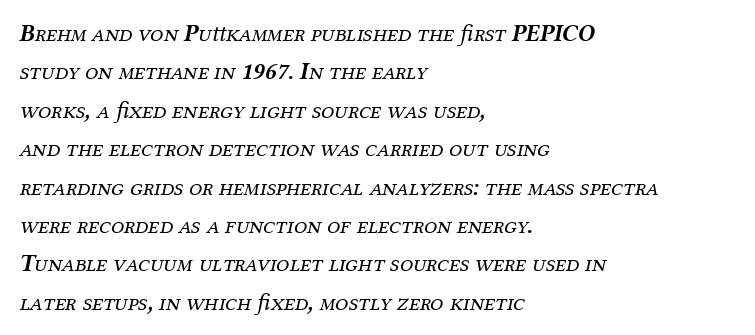
Nothing unusual about the tracking: characters are spaced as the font intends. Counters stay open thanks to moderate or lighter strokes. Regular leading. There's an unmistakable incline to the writing here. These lines stack with their left ends in a neat column.
